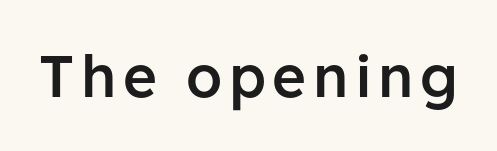
{"serif": "no", "italic": "no", "bold": "semi", "weight": "semibold", "width": "normal", "stroke_contrast": "low", "x_height": "medium", "monospaced": "no", "underline": "no", "glyph_px": 58}
